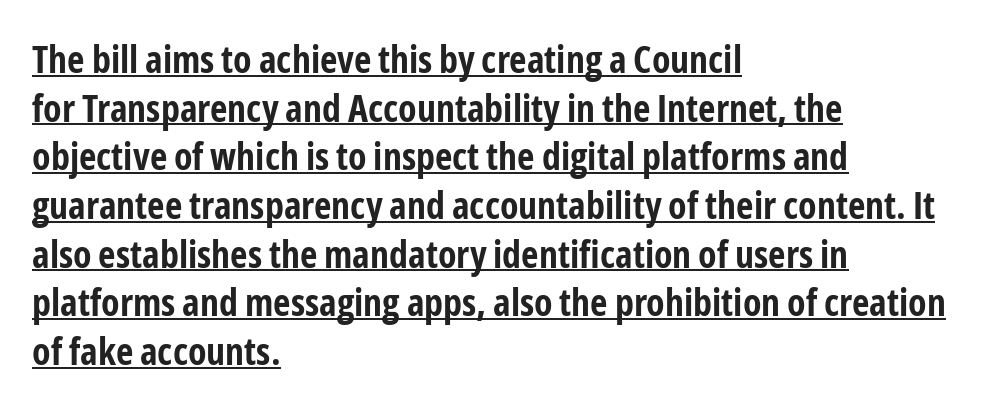
{"serif": "no", "italic": "no", "bold": "yes", "weight": "bold", "width": "condensed", "stroke_contrast": "low", "x_height": "medium", "monospaced": "no", "underline": "yes", "align": "left", "line_spacing": "normal", "line_spacing_ratio": 1.28, "letter_spacing": "normal", "letter_spacing_em": 0.0, "glyph_px": 38}
